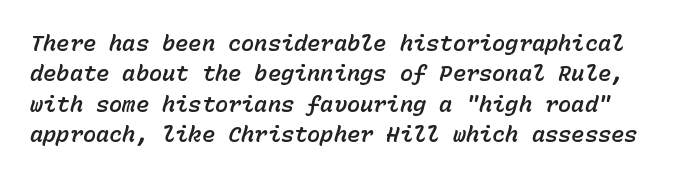
Does extra space separate the letters? No, they use regular spacing. Interline gaps are of average width in this sample. In terms of posture, this sample is oblique. Each row of text sits above clean, open space.
